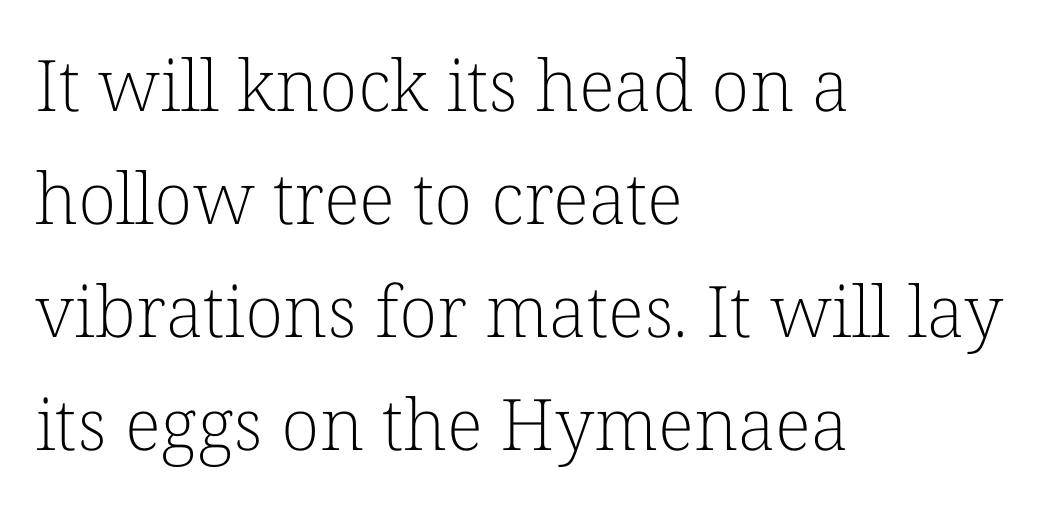
Each row of text sits above clean, open space. Each new line begins a customary step beneath the previous one. The typeface chosen for these lines features serifs. Where is the straight margin? On the left.
